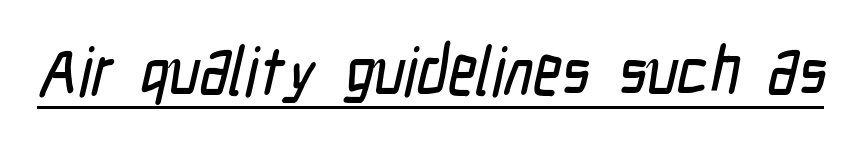
These lines are composed in type without serifs. The letters advance in unequal steps, a hallmark of proportional type. The words here are underlined. The letters sit at their default tracking, neither squeezed nor spread.
